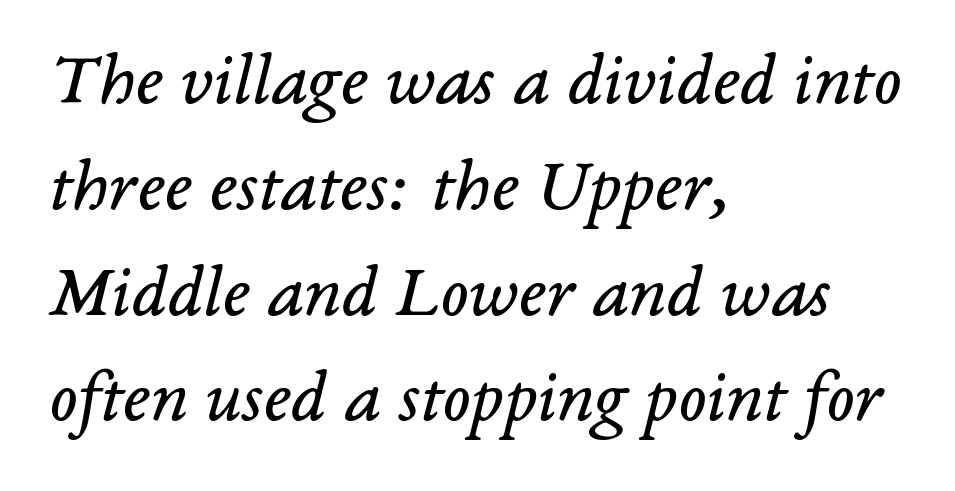
The image shows 74 px regular-weight serif type, italic (leaning right); set left-aligned, normal line spacing (1.43x), normal letter spacing, not underlined; low stroke contrast and a medium x-height.
